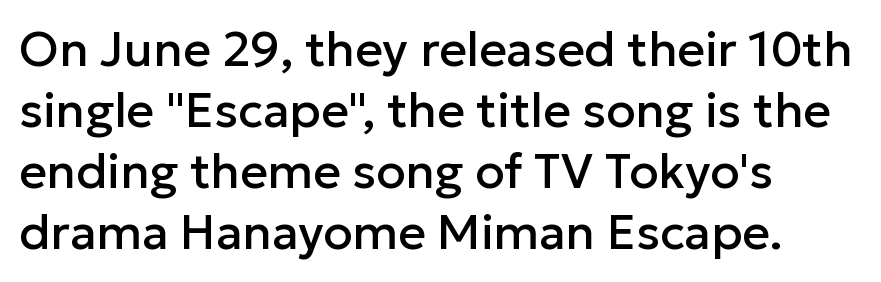
The image shows 48 px sans-serif type, upright; set left-aligned, normal line spacing (1.27x), normal letter spacing, not underlined; low stroke contrast and a medium x-height.
